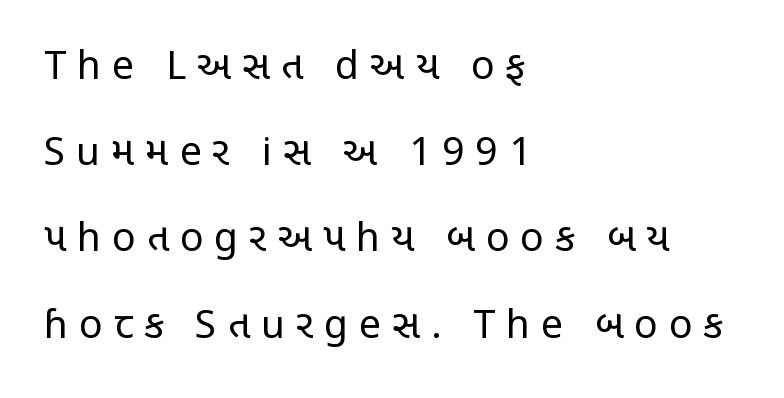
Q: Is the text bold? A: No.
Q: Is the text italic (slanted)? A: No, it is upright.
Q: Is the typeface a serif or a sans-serif typeface? A: Sans-serif.
Q: Is the text underlined? A: No.
Q: How is the paragraph aligned? A: Left-aligned.
Q: Is the spacing between letters normal or unusually wide? A: Unusually wide.
Q: Is the spacing between lines tight, normal or loose? A: Loose.
Q: Width (condensed, normal, or wide)? A: Condensed.
Q: Stroke contrast? A: Low.
Q: x-height? A: Large.
Q: Monospaced? A: No.
